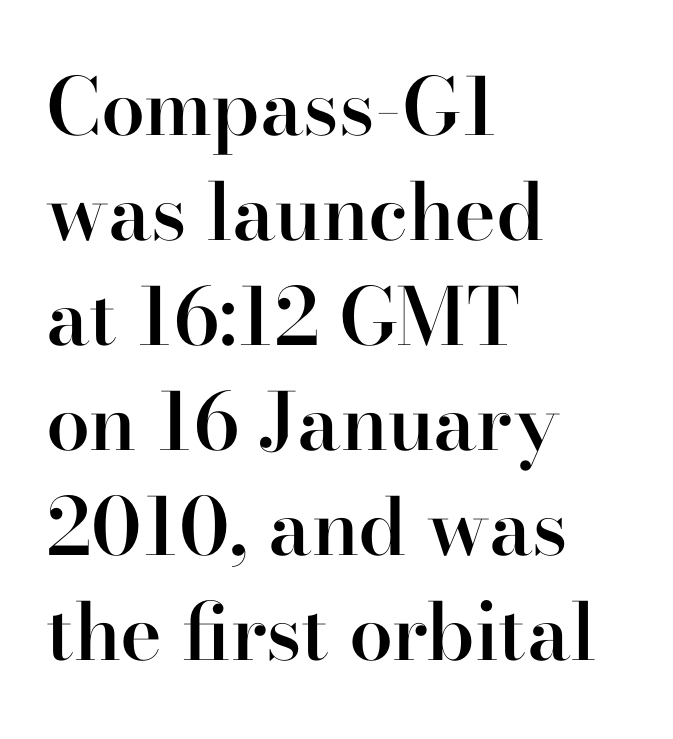
{"serif": "yes", "italic": "no", "bold": "semi", "weight": "semibold", "width": "normal", "stroke_contrast": "high", "x_height": "small", "monospaced": "no", "underline": "no", "align": "left", "line_spacing": "normal", "line_spacing_ratio": 1.33, "letter_spacing": "normal", "letter_spacing_em": 0.0, "glyph_px": 79}
